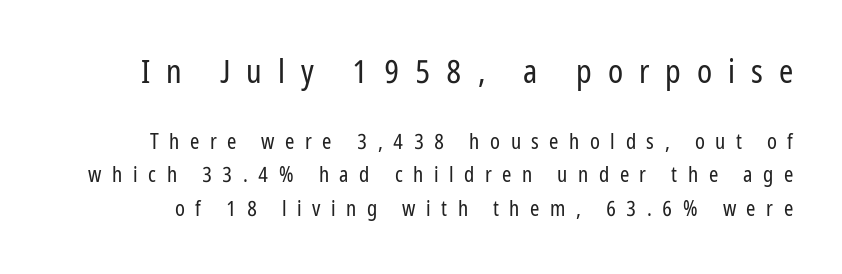
Q: Is the text bold? A: No.
Q: Is the text italic (slanted)? A: No, it is upright.
Q: Is the typeface a serif or a sans-serif typeface? A: Sans-serif.
Q: Is the text underlined? A: No.
Q: Is the spacing between letters normal or unusually wide? A: Unusually wide.
Q: Is the spacing between lines tight, normal or loose? A: Normal.
Q: Which block of text is set in a larger size, the first (top) or the second (bottom)? A: The first (top) one.
Q: Width (condensed, normal, or wide)? A: Condensed.
Q: Stroke contrast? A: Low.
Q: x-height? A: Medium.
Q: Monospaced? A: No.
